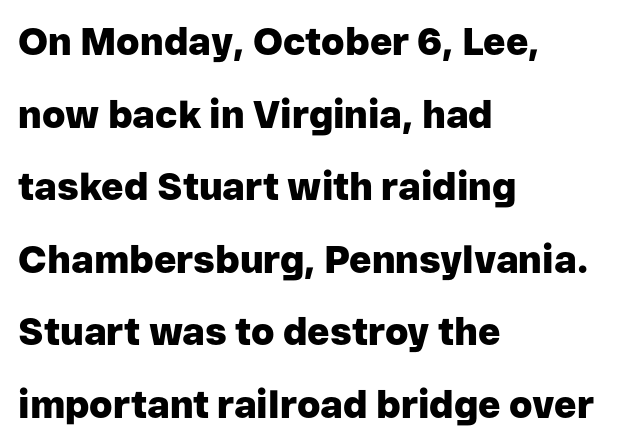
Q: Is the text bold? A: Yes.
Q: Is the text italic (slanted)? A: No, it is upright.
Q: Is the typeface a serif or a sans-serif typeface? A: Sans-serif.
Q: Is the text underlined? A: No.
Q: How is the paragraph aligned? A: Left-aligned.
Q: Is the spacing between letters normal or unusually wide? A: Normal.
Q: Is the spacing between lines tight, normal or loose? A: Loose.
Q: Width (condensed, normal, or wide)? A: Normal.
Q: Stroke contrast? A: Low.
Q: x-height? A: Medium.
Q: Monospaced? A: No.
